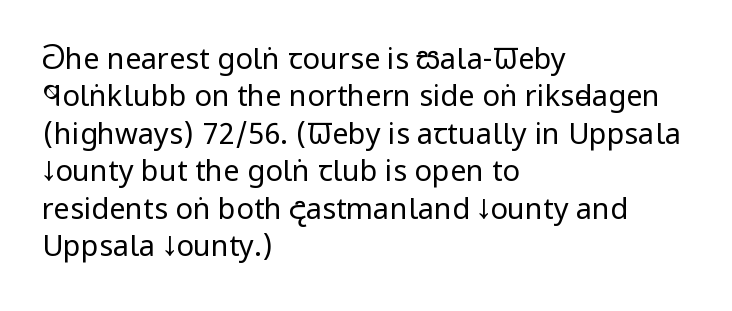
The image shows 29 px regular-weight, condensed sans-serif type, upright; set left-aligned, normal line spacing (1.29x), normal letter spacing, not underlined; low stroke contrast and a large x-height.
